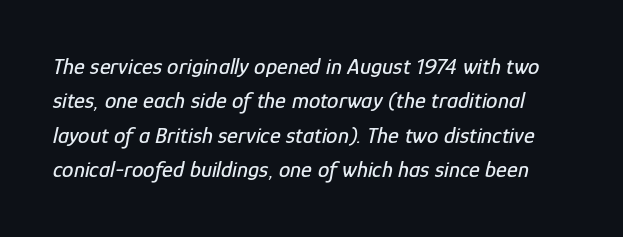
Any mark beneath the type? The region is blank. It's the slanting kind of type. Characters follow at the spacing the type designer built in. Interline gaps are of average width in this sample.
